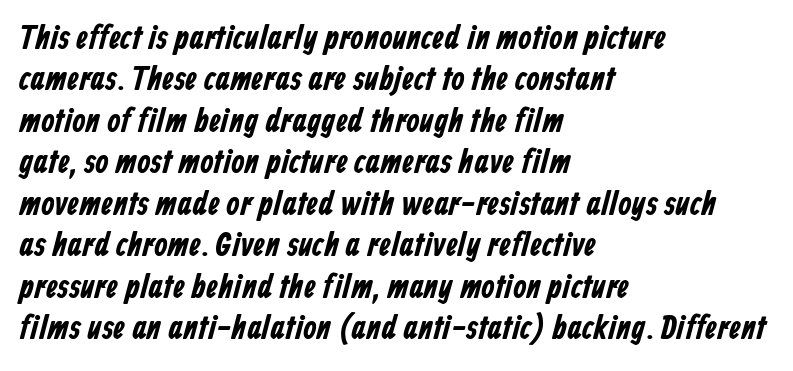
No extra tracking has been applied to these lines. What kind of face is this? One without serifs — a sans. This rendering features lettering with no underline. Casual observation: everything's shoved over to the left.
